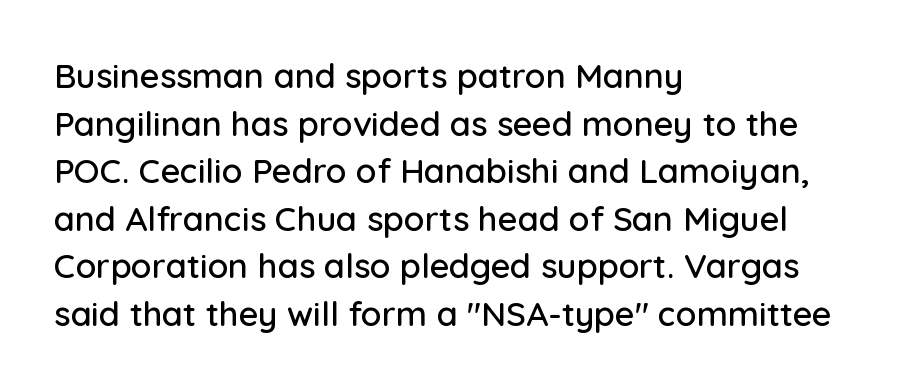
How would I describe the line gaps? Plain and ordinary. Think of a printed novel: that variable character pitch is what you see here. Does the type have serifs? No, each stem ends abruptly. Nobody drew a line under any word here.
